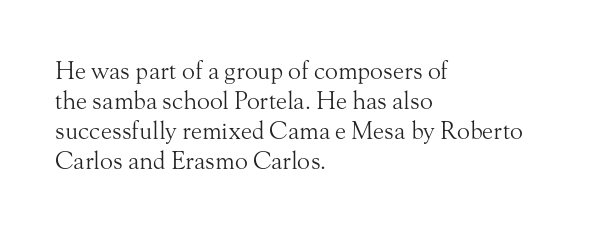
Honestly, there is no underline to notice here at all. The font's upright variant was chosen for this text. Horizontally, the lines are justified to the leading edge only. Bold? No — there's no thickening of the strokes.
